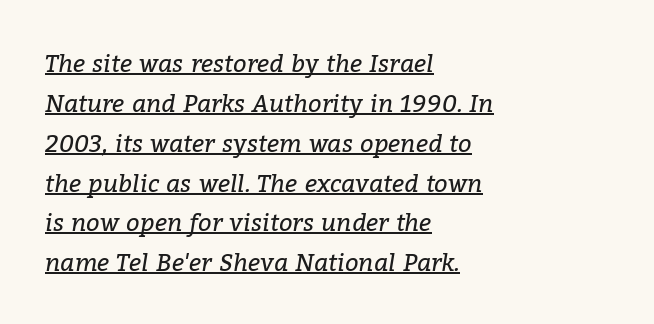
{"italic": "yes", "lean": "right", "slant_degrees": 9, "bold": "no", "underline": "yes", "align": "left", "line_spacing": "normal", "line_spacing_ratio": 1.66, "letter_spacing": "normal", "letter_spacing_em": 0.0, "glyph_px": 24}
